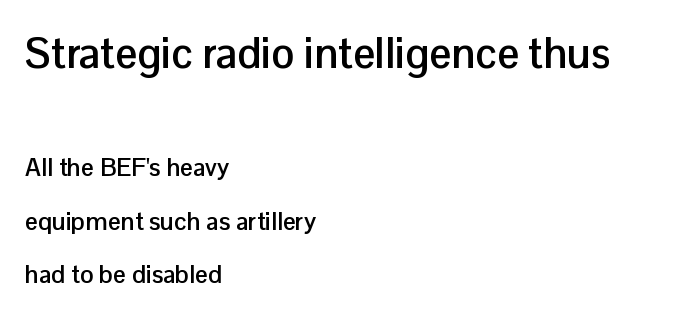
The line texture is even and compact thanks to regular tracking. The designer dialed line spacing up above the default. The typeface chosen for these lines omits serifs. No word sits above an underline. The characters look thick and weighty, a clear bold. Large over small — that's the arrangement of the two blocks here.
